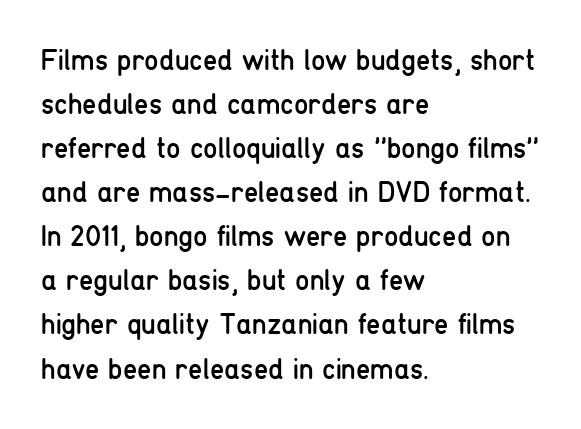
Q: Is the text bold? A: No.
Q: Is the text italic (slanted)? A: No, it is upright.
Q: Is the typeface a serif or a sans-serif typeface? A: Sans-serif.
Q: Is the text underlined? A: No.
Q: How is the paragraph aligned? A: Left-aligned.
Q: Is the spacing between letters normal or unusually wide? A: Normal.
Q: Is the spacing between lines tight, normal or loose? A: Normal.
Q: Width (condensed, normal, or wide)? A: Condensed.
Q: Stroke contrast? A: Low.
Q: x-height? A: Medium.
Q: Monospaced? A: No.
